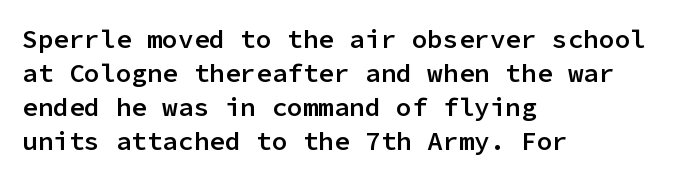
Each line starts at the same left margin while the right side varies. Short note: letters normally spaced. The passage shown is semibold, sitting just below true bold. Every stem runs plumb, perpendicular to the baseline.
